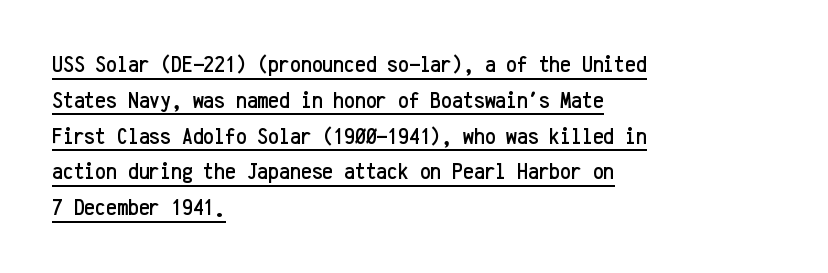
{"italic": "no", "underline": "yes", "align": "left", "line_spacing": "normal", "line_spacing_ratio": 1.49, "letter_spacing": "normal", "letter_spacing_em": 0.0, "glyph_px": 24}
